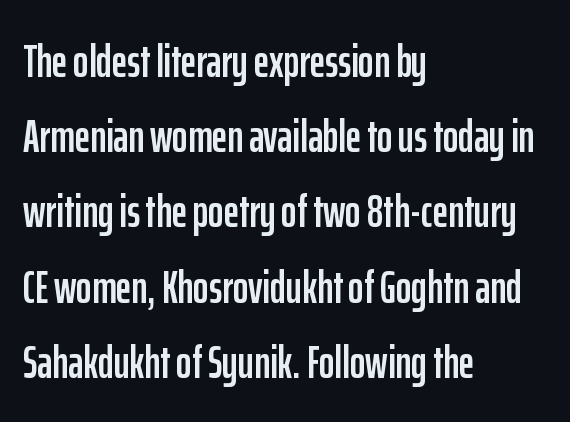
{"serif": "no", "italic": "no", "width": "condensed", "stroke_contrast": "low", "x_height": "medium", "monospaced": "no", "underline": "no", "align": "left", "line_spacing": "normal", "line_spacing_ratio": 1.6, "letter_spacing": "normal", "letter_spacing_em": 0.0, "glyph_px": 47}
